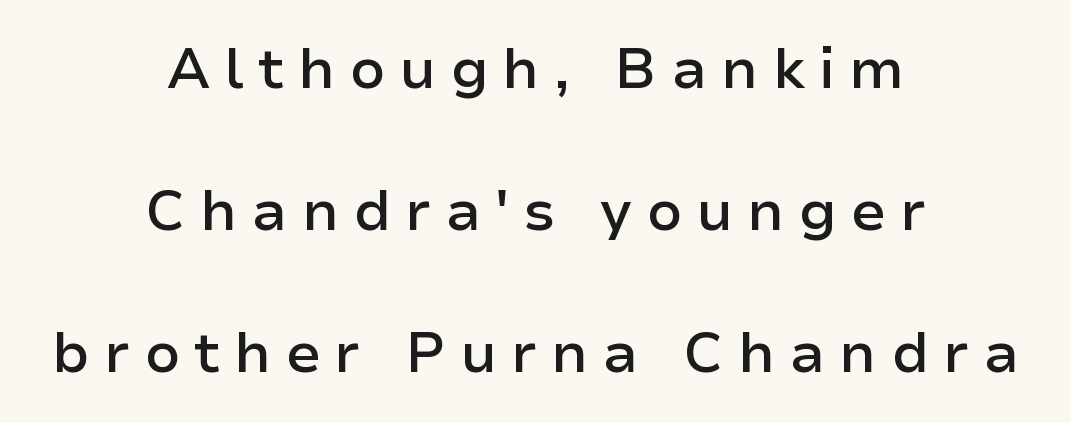
The image shows 57 px semibold sans-serif type, upright; set centered, loose line spacing (2.49x), unusually wide letter spacing (+0.24 em), not underlined; low stroke contrast and a medium x-height.
